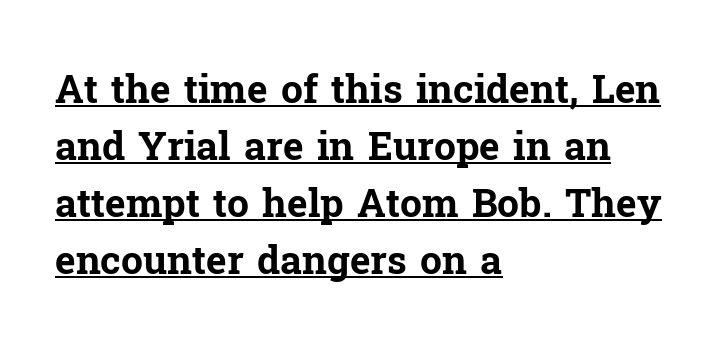
{"serif": "yes", "italic": "no", "bold": "yes", "weight": "bold", "width": "normal", "stroke_contrast": "low", "x_height": "medium", "monospaced": "no", "underline": "yes", "align": "left", "line_spacing": "normal", "line_spacing_ratio": 1.46, "letter_spacing": "normal", "letter_spacing_em": 0.0, "glyph_px": 39}
